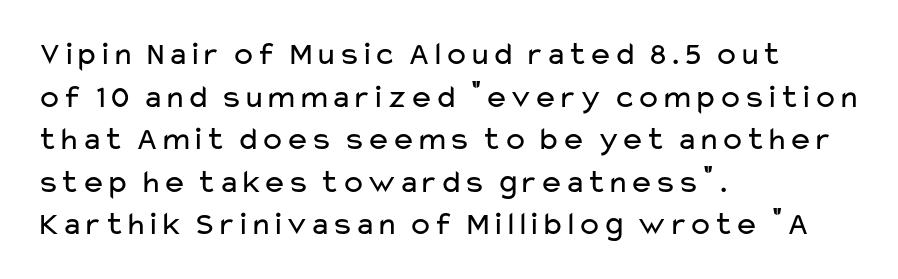
The specimen reads as upright at a glance. Where is the straight margin? On the left. Think of a printed novel: that variable character pitch is what you see here. Unbolded letterforms with no extra heft.
